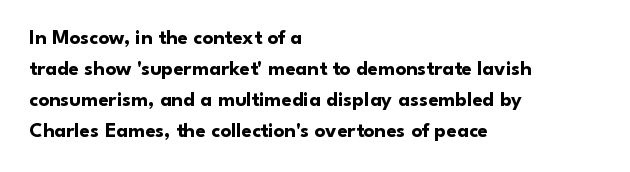
The image shows 21 px bold type, upright; set left-aligned, normal line spacing (1.48x), normal letter spacing, not underlined.
